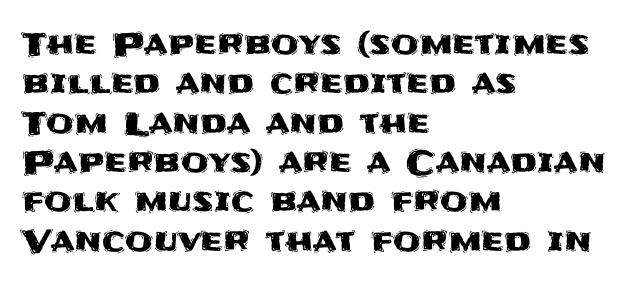
The image shows 32 px sans-serif type, upright; set left-aligned, line spacing 1.23x, normal letter spacing, not underlined; medium stroke contrast and a large x-height.
